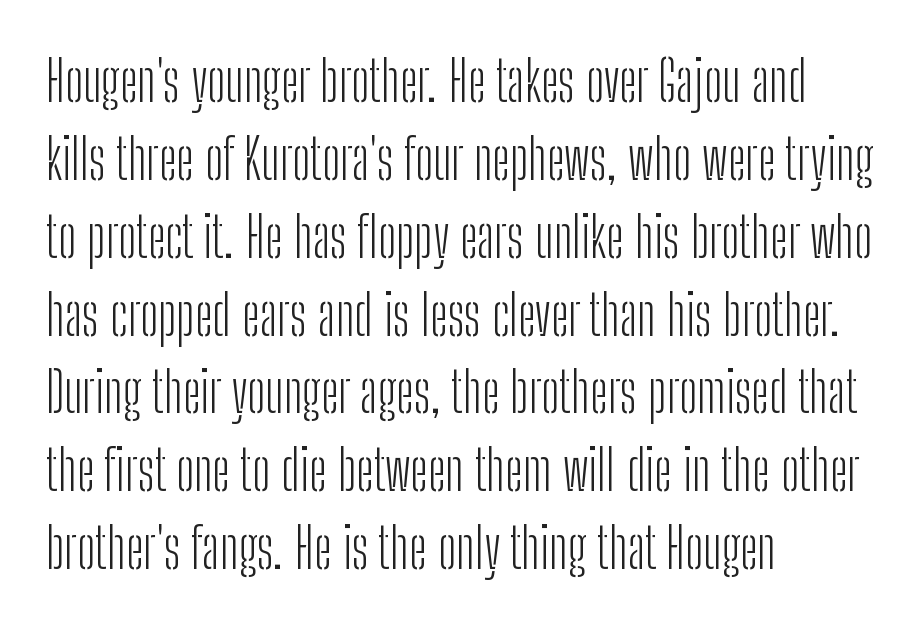
The image shows 56 px light, condensed sans-serif type, upright; set left-aligned, normal line spacing (1.39x), normal letter spacing, not underlined; low stroke contrast and a medium x-height.
